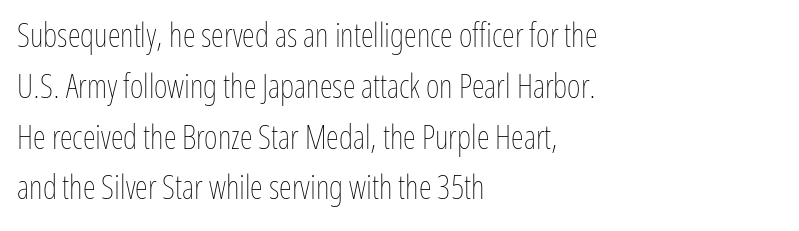
The image shows 33 px thin, condensed type, upright; set left-aligned, normal line spacing (1.54x), normal letter spacing, not underlined; low stroke contrast and a medium x-height.
